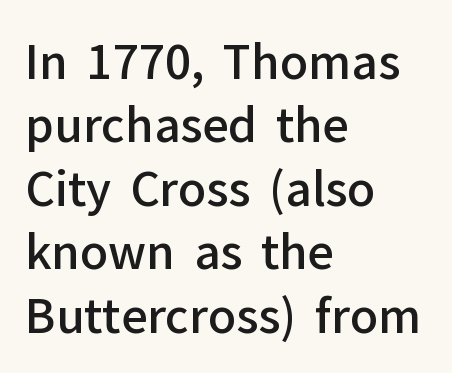
{"serif": "no", "italic": "no", "bold": "semi", "weight": "semibold", "width": "normal", "stroke_contrast": "low", "x_height": "medium", "monospaced": "no", "underline": "no", "align": "left", "line_spacing": "normal", "line_spacing_ratio": 1.38, "letter_spacing": "normal", "letter_spacing_em": 0.0, "glyph_px": 46}
